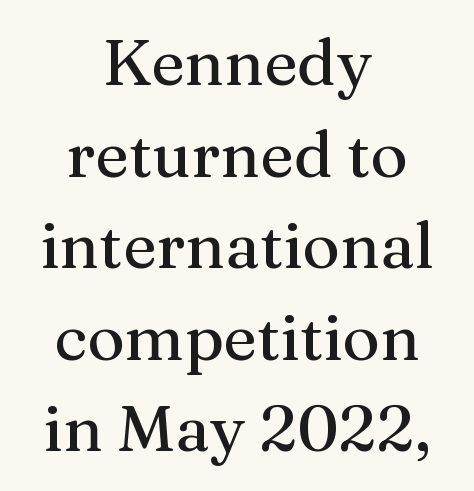
Q: Is the text italic (slanted)? A: No, it is upright.
Q: Is the typeface a serif or a sans-serif typeface? A: Serif.
Q: Is the text underlined? A: No.
Q: How is the paragraph aligned? A: Centered.
Q: Is the spacing between letters normal or unusually wide? A: Normal.
Q: Is the spacing between lines tight, normal or loose? A: Normal.
Q: Width (condensed, normal, or wide)? A: Normal.
Q: Stroke contrast? A: Medium.
Q: x-height? A: Medium.
Q: Monospaced? A: No.
